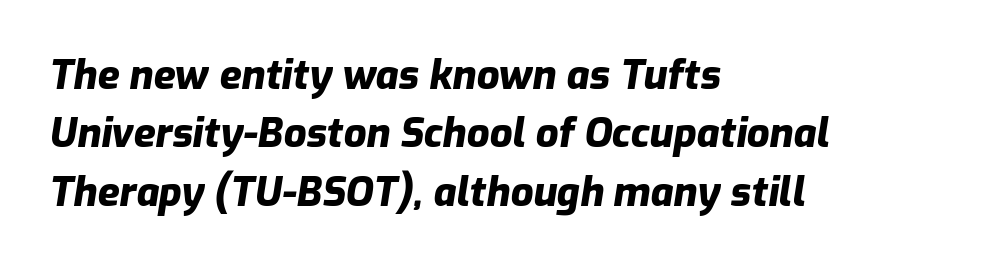
The image shows 40 px heavy type, italic (leaning right); set left-aligned, normal line spacing (1.46x), normal letter spacing, not underlined; low stroke contrast and a medium x-height.
